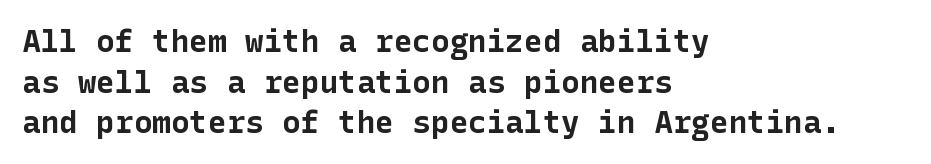
Q: Is the text bold? A: Yes.
Q: Is the text italic (slanted)? A: No, it is upright.
Q: Is the typeface a serif or a sans-serif typeface? A: Sans-serif.
Q: Is the text underlined? A: No.
Q: How is the paragraph aligned? A: Left-aligned.
Q: Is the spacing between letters normal or unusually wide? A: Normal.
Q: Is the spacing between lines tight, normal or loose? A: Normal.
Q: Width (condensed, normal, or wide)? A: Normal.
Q: Stroke contrast? A: Low.
Q: x-height? A: Medium.
